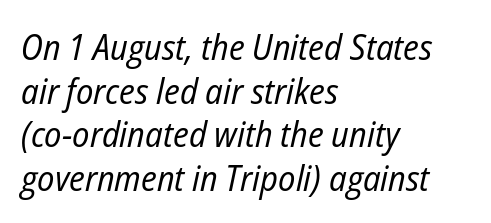
Each letter keeps its own natural width here, so spacing adapts to shape. Default kerning and tracking; the words read as compact shapes. The lettering tilts uniformly, giving the passage an italic look. Weight: not bold — regular or lighter. Underline: absent. Visually the block forms a straight wall on the left and a jagged coastline on the right.
